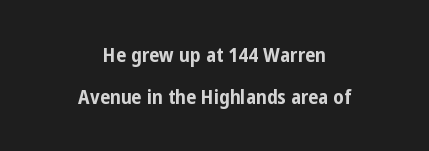
The image shows 20 px bold type, upright; set centered, loose line spacing (2.11x), normal letter spacing, not underlined.
